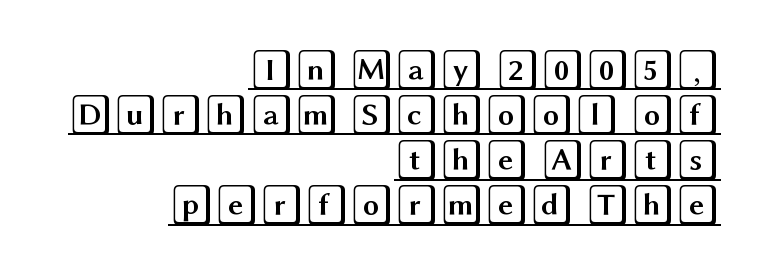
Q: Is the text italic (slanted)? A: No, it is upright.
Q: Is the text underlined? A: Yes.
Q: How is the paragraph aligned? A: Right-aligned.
Q: Is the spacing between letters normal or unusually wide? A: Normal.
Q: Is the spacing between lines tight, normal or loose? A: Tight.
Q: Width (condensed, normal, or wide)? A: Wide.
Q: x-height? A: Large.
